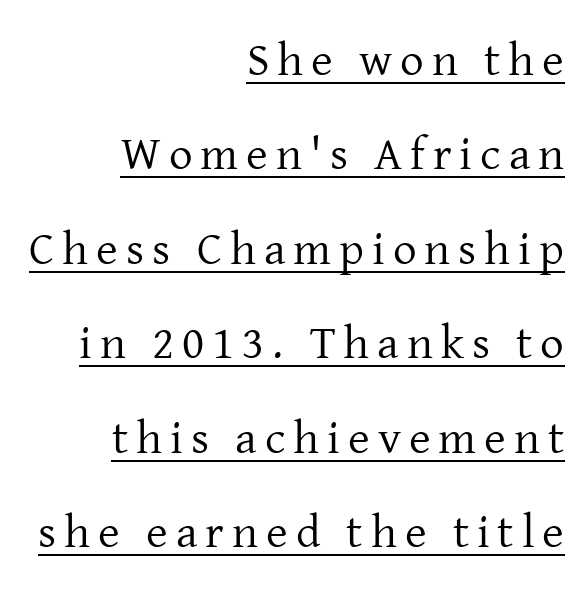
{"serif": "yes", "italic": "no", "bold": "no", "weight": "regular", "width": "normal", "stroke_contrast": "low", "x_height": "medium", "monospaced": "no", "underline": "yes", "align": "right", "line_spacing": "loose", "line_spacing_ratio": 2.01, "glyph_px": 47}
